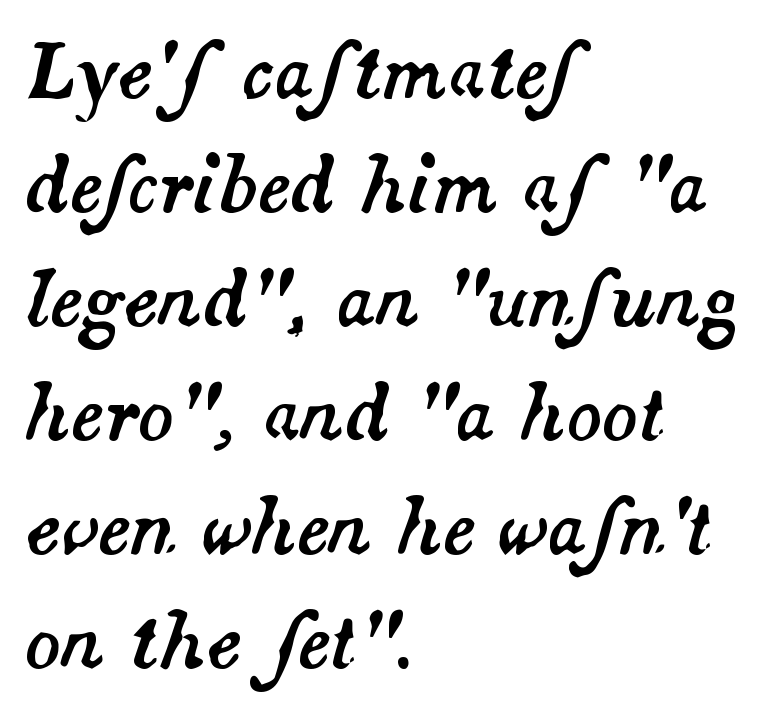
Here the designer chose a conventional face with non-uniform glyph widths. The strip under each line holds only bare page. Where is the straight margin? On the left. The glyphs look as if they've been sheared to an angle.
